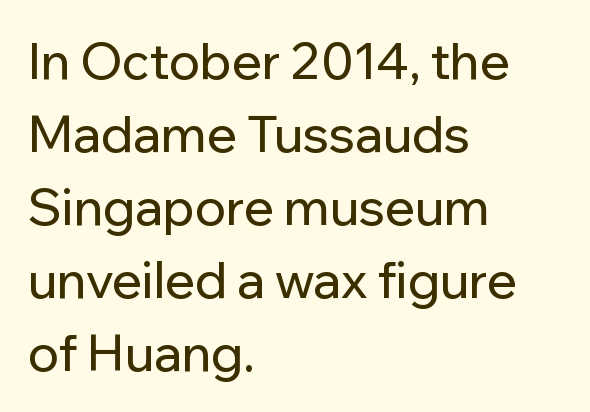
The image shows 50 px sans-serif type, upright; set left-aligned, normal line spacing (1.46x), normal letter spacing, not underlined; low stroke contrast and a medium x-height.
